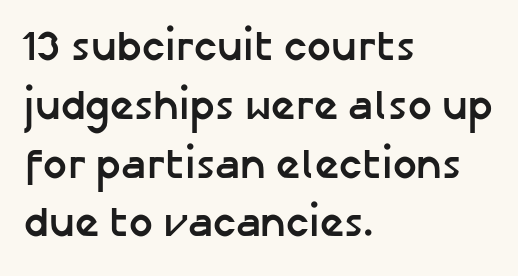
What weight is shown? A full bold with thick strokes. Character widths vary here, with narrow letters taking less room than wide ones. Check under the words: just untouched page. You can tell from the bare stems that sans-serif type was used.
